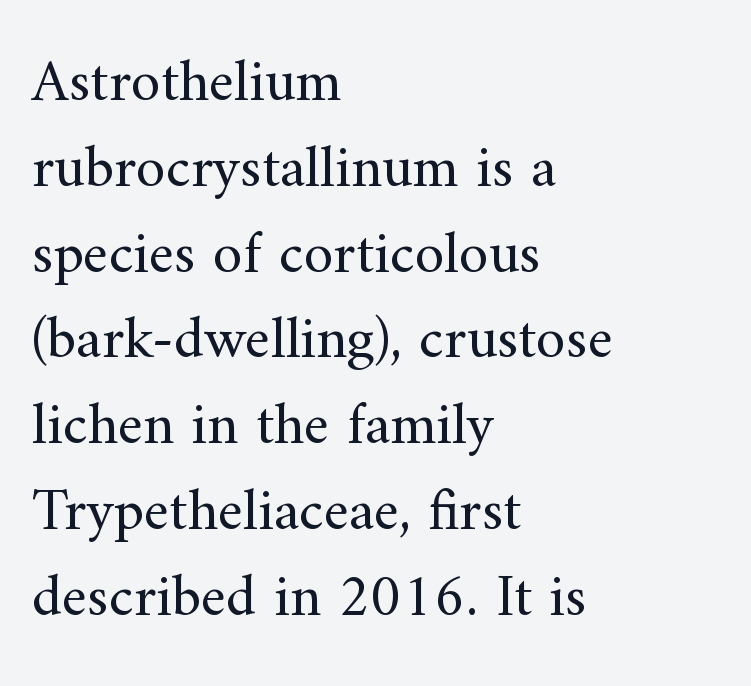
The image shows 60 px regular-weight serif type, upright; set left-aligned, normal line spacing (1.43x), normal letter spacing, not underlined; medium stroke contrast and a small x-height.
